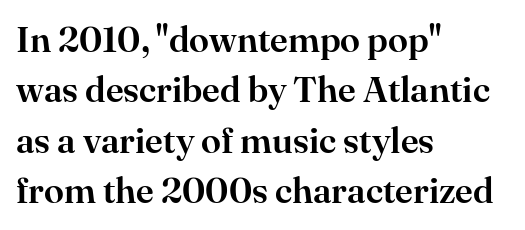
The image shows 36 px serif type, upright; set left-aligned, normal line spacing (1.4x), normal letter spacing, not underlined; high stroke contrast and a small x-height.
